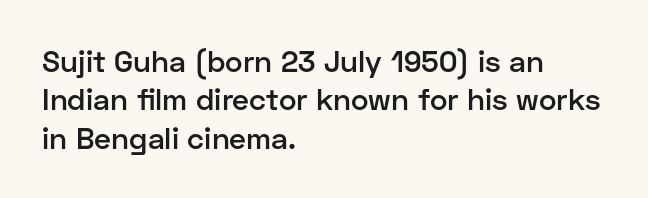
Q: Is the text bold? A: Semi-bold.
Q: Is the text italic (slanted)? A: No, it is upright.
Q: Is the typeface a serif or a sans-serif typeface? A: Sans-serif.
Q: Is the text underlined? A: No.
Q: How is the paragraph aligned? A: Left-aligned.
Q: Is the spacing between letters normal or unusually wide? A: Normal.
Q: Is the spacing between lines tight, normal or loose? A: Normal.
Q: Width (condensed, normal, or wide)? A: Normal.
Q: Stroke contrast? A: Low.
Q: x-height? A: Medium.
Q: Monospaced? A: No.
